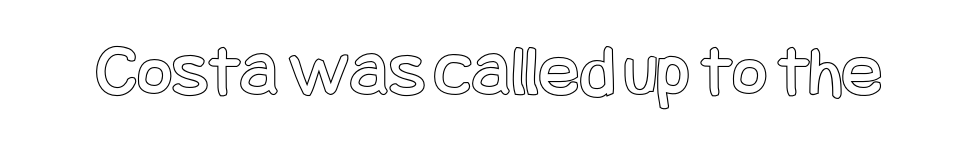
{"italic": "no", "width": "condensed", "x_height": "large", "underline": "no", "letter_spacing": "normal", "letter_spacing_em": 0.0, "glyph_px": 75}
